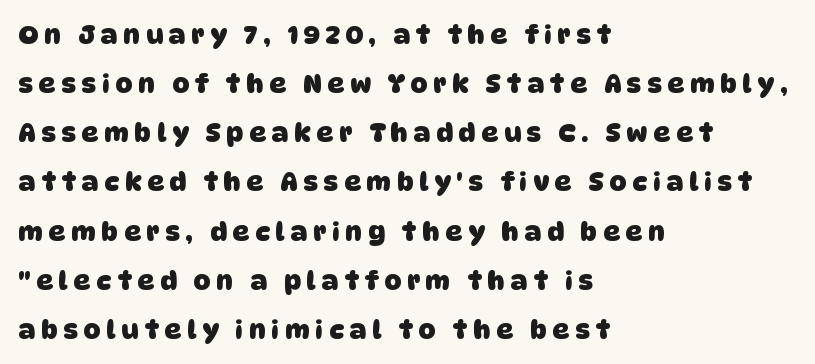
{"bold": "yes", "underline": "no", "align": "left", "line_spacing_ratio": 1.89, "letter_spacing": "wide", "letter_spacing_em": 0.23, "glyph_px": 26}
